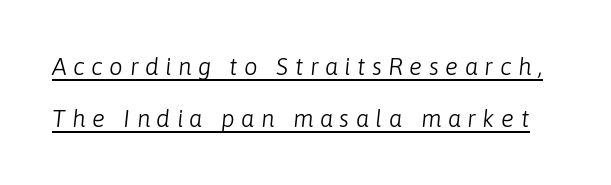
The image shows 24 px text type, italic (leaning right); set loose line spacing (2.15x), unusually wide letter spacing (+0.27 em), underlined.
